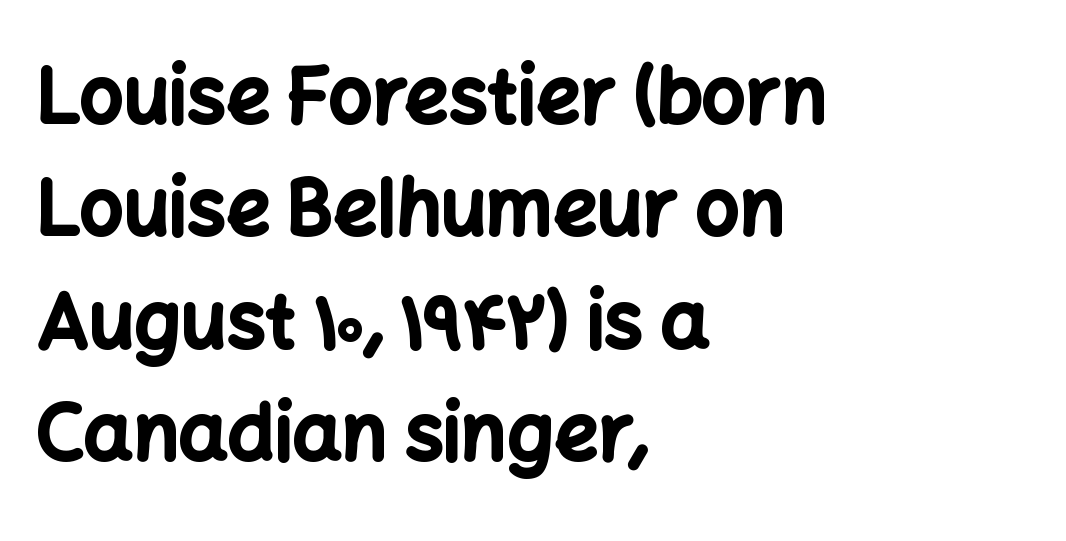
{"serif": "no", "italic": "no", "bold": "yes", "weight": "bold", "width": "normal", "stroke_contrast": "low", "x_height": "medium", "monospaced": "no", "underline": "no", "align": "left", "line_spacing": "normal", "line_spacing_ratio": 1.46, "letter_spacing": "normal", "letter_spacing_em": 0.0, "glyph_px": 77}
